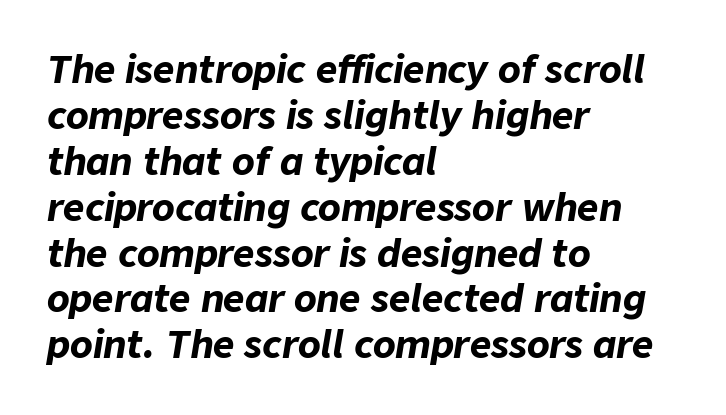
Here the glyphs are tracked normally, forming tight word shapes. The passage shown is typed in a proportional face where columns would drift. Left-aligned paragraph, ragged on the right. Letters rest on an invisible, unmarked baseline. These lines were composed using italics.
